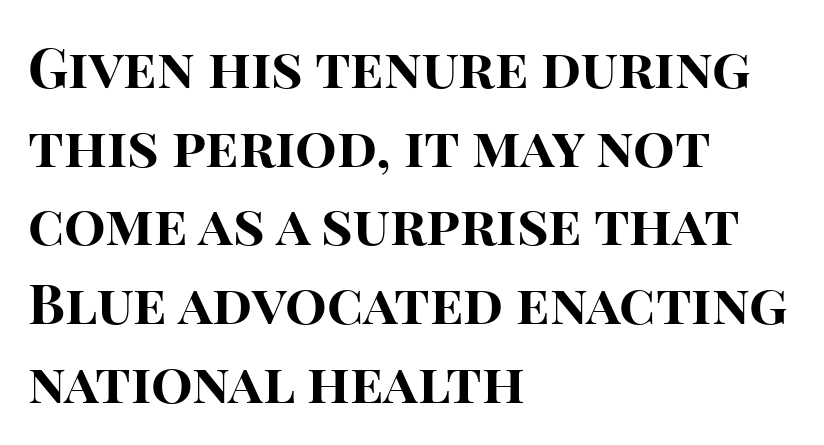
Q: Is the text bold? A: Yes.
Q: Is the text italic (slanted)? A: No, it is upright.
Q: Is the typeface a serif or a sans-serif typeface? A: Sans-serif.
Q: Is the text underlined? A: No.
Q: How is the paragraph aligned? A: Left-aligned.
Q: Is the spacing between letters normal or unusually wide? A: Normal.
Q: Is the spacing between lines tight, normal or loose? A: Normal.
Q: Width (condensed, normal, or wide)? A: Normal.
Q: Stroke contrast? A: High.
Q: x-height? A: Large.
Q: Monospaced? A: No.
